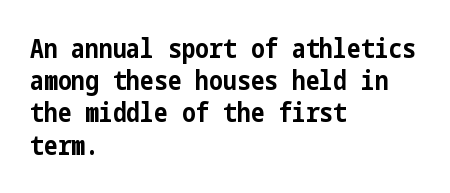
Q: Is the text bold? A: Yes.
Q: Is the text italic (slanted)? A: No, it is upright.
Q: Is the text underlined? A: No.
Q: How is the paragraph aligned? A: Left-aligned.
Q: Is the spacing between letters normal or unusually wide? A: Normal.
